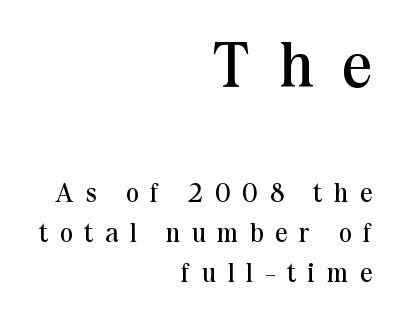
The image shows 64 px regular-weight serif type, upright; set right-aligned, normal line spacing (1.54x), unusually wide letter spacing (+0.47 em), not underlined; the first (top) block is 2.46x larger; medium stroke contrast and a medium x-height.
